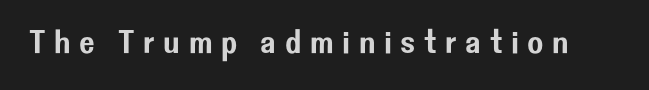
The image shows 33 px sans-serif type, upright; set unusually wide letter spacing (+0.26 em), not underlined; low stroke contrast and a medium x-height.
